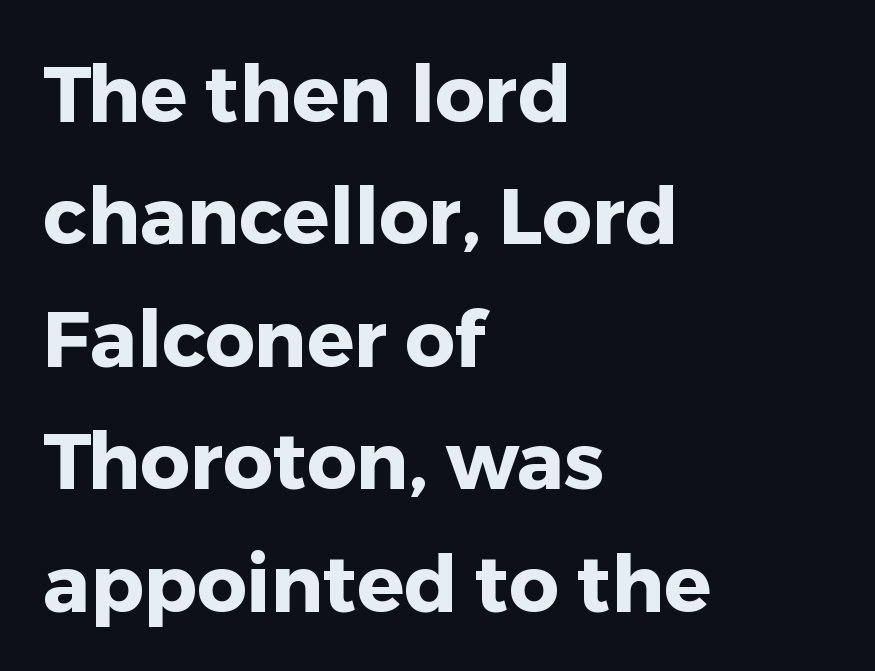
The image shows 78 px heavy sans-serif type, upright; set left-aligned, normal line spacing (1.57x), normal letter spacing, not underlined; low stroke contrast and a medium x-height.
